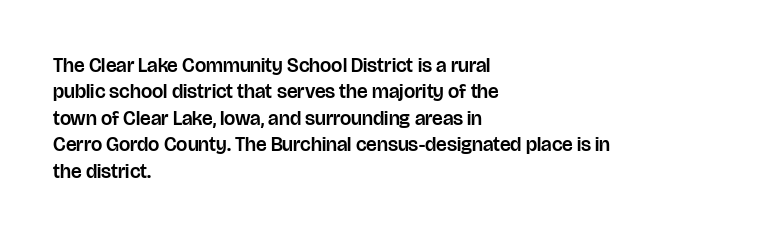
Q: Is the text italic (slanted)? A: No, it is upright.
Q: Is the text underlined? A: No.
Q: How is the paragraph aligned? A: Left-aligned.
Q: Is the spacing between letters normal or unusually wide? A: Normal.
Q: Is the spacing between lines tight, normal or loose? A: Normal.
